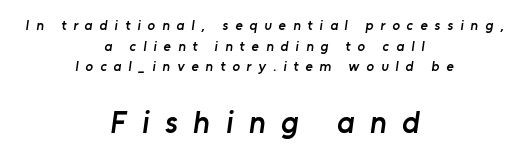
Look at the bottom of the vertical strokes: they stop flat, with no serifs. Normally led — the rows are evenly, conventionally spaced. Rule under the text: the space is simply empty. The tracking reads as deliberately expanded to a designer's eye. Scale increases going downward across the two blocks.
